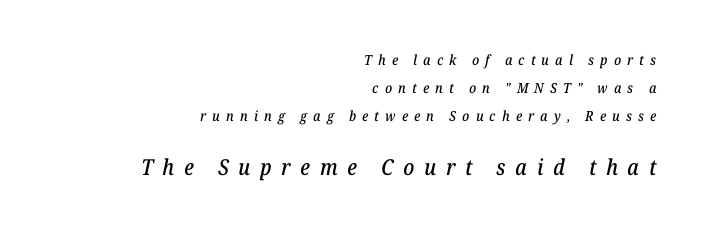
The paragraph has a hard right edge and a soft left edge. Regarding leading, the lines here are spaced well apart. The more generous point size was reserved for the lower chunk. The foot of each line stays bare and open.
